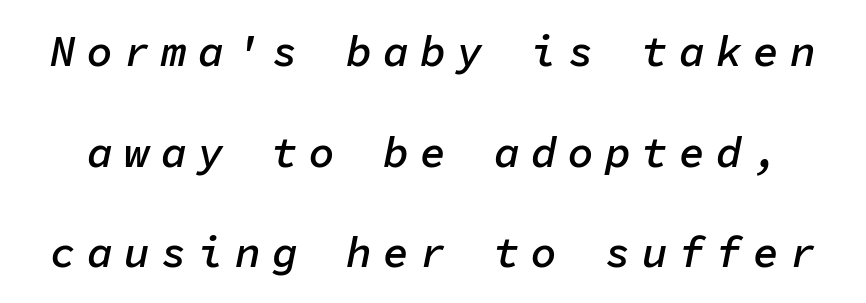
These lines stand farther apart than default settings would place them. Moderately thickened strokes mark this as semibold type. Each letter, wide or thin by design, is forced into the same width here. Loose tracking; the words dissolve into strings of separated letters. Italic? Definitely — the glyphs are oblique. No word sits above an underline.
